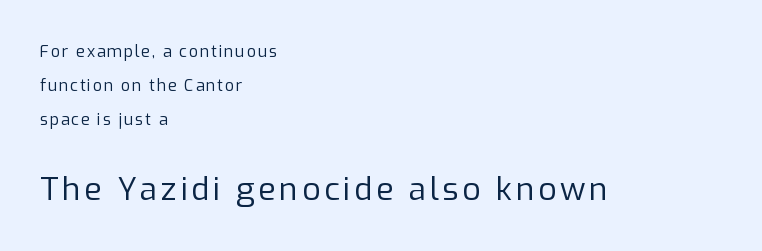
Has an underline been added? It has not. Look at the bottom of the vertical strokes: they stop flat, with no serifs. You could fit nearly another row in the gap between these rows. The following chunk of copy outweighs the initial chunk in type size. The font's upright variant was chosen for this text.
